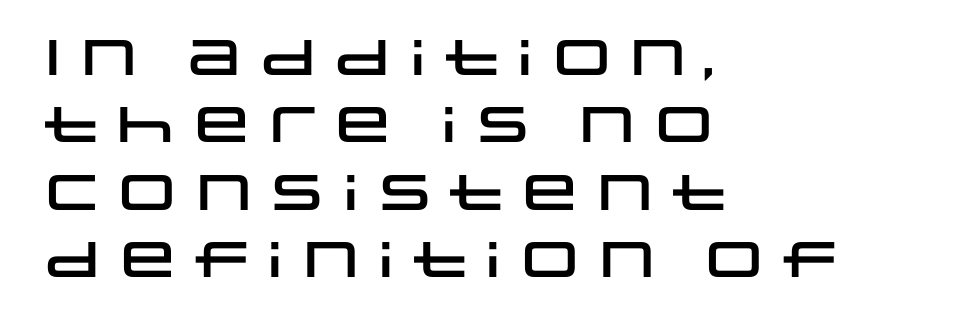
This rendering uses left alignment, leaving the right contour irregular. Rows of type keep a routine distance in the vertical direction. Unlike a traditional serif, this face leaves its strokes unadorned. Style check: upright. This sample has the flowing, uneven cadence of proportional lettering.
